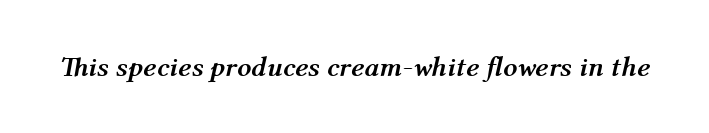
The image shows 28 px semibold type, italic (leaning right); set normal letter spacing, not underlined; medium stroke contrast and a medium x-height.
